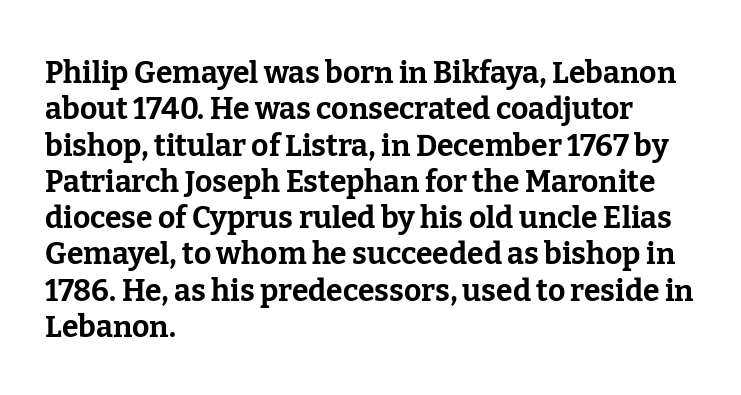
The image shows 30 px bold serif type, upright; set left-aligned, line spacing 1.21x, normal letter spacing, not underlined; low stroke contrast and a medium x-height.
